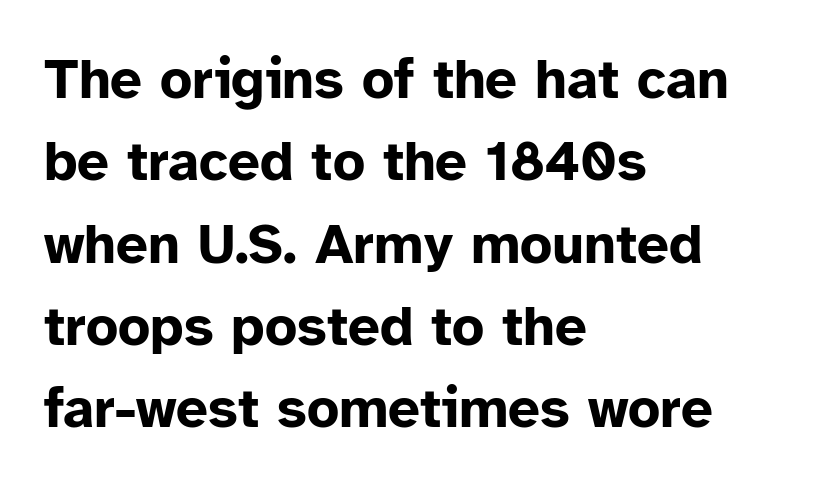
Its strokes are broad and dark, the hallmark of bold type. The designer went with a sans here, leaving each stem footless. The passage shown is typed in a proportional face where columns would drift. The space directly below the letters is spotless.
